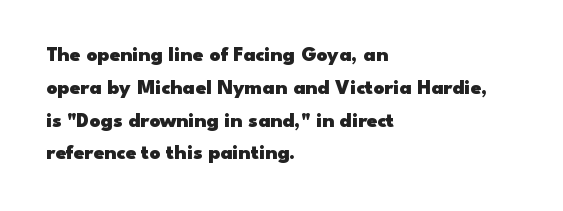
{"italic": "no", "bold": "yes", "underline": "no", "align": "left", "line_spacing": "normal", "line_spacing_ratio": 1.56, "letter_spacing": "normal", "letter_spacing_em": 0.0, "glyph_px": 21}
